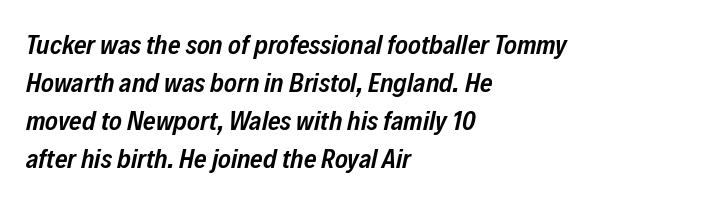
Q: Is the text bold? A: Semi-bold.
Q: Is the text italic (slanted)? A: Yes, it leans right by about 12 degrees.
Q: Is the text underlined? A: No.
Q: How is the paragraph aligned? A: Left-aligned.
Q: Is the spacing between letters normal or unusually wide? A: Normal.
Q: Is the spacing between lines tight, normal or loose? A: Normal.
